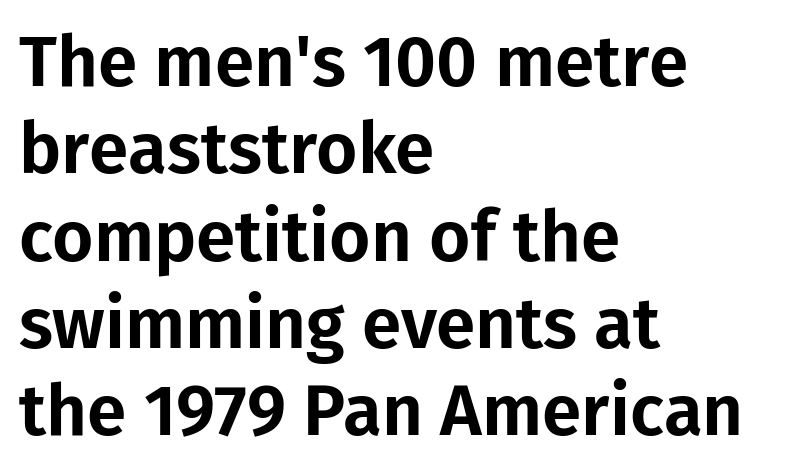
Q: Is the text italic (slanted)? A: No, it is upright.
Q: Is the typeface a serif or a sans-serif typeface? A: Sans-serif.
Q: Is the text underlined? A: No.
Q: How is the paragraph aligned? A: Left-aligned.
Q: Is the spacing between letters normal or unusually wide? A: Normal.
Q: Width (condensed, normal, or wide)? A: Normal.
Q: Stroke contrast? A: Low.
Q: x-height? A: Medium.
Q: Monospaced? A: No.
